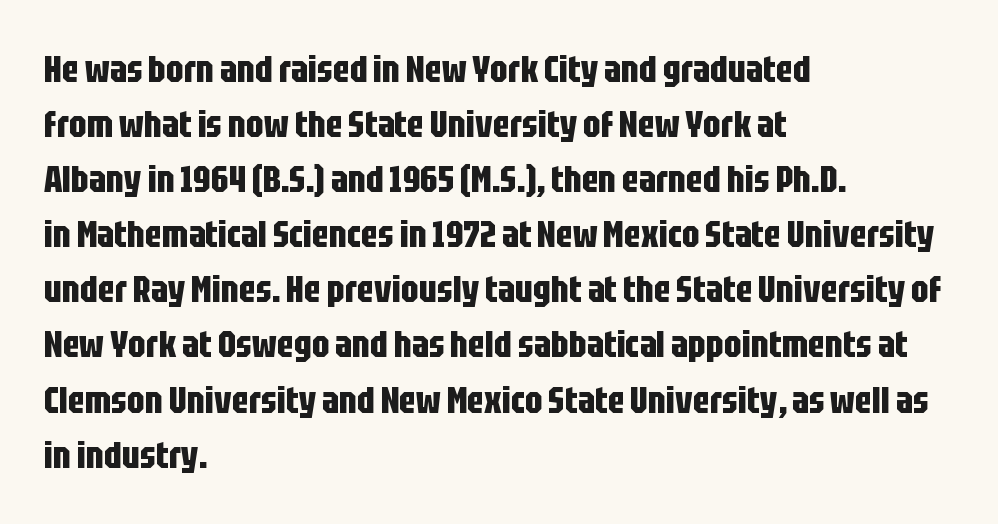
Q: Is the text bold? A: Yes.
Q: Is the text italic (slanted)? A: No, it is upright.
Q: Is the typeface a serif or a sans-serif typeface? A: Sans-serif.
Q: Is the text underlined? A: No.
Q: How is the paragraph aligned? A: Left-aligned.
Q: Is the spacing between letters normal or unusually wide? A: Normal.
Q: Is the spacing between lines tight, normal or loose? A: Normal.
Q: Width (condensed, normal, or wide)? A: Condensed.
Q: Stroke contrast? A: Low.
Q: x-height? A: Large.
Q: Monospaced? A: No.
